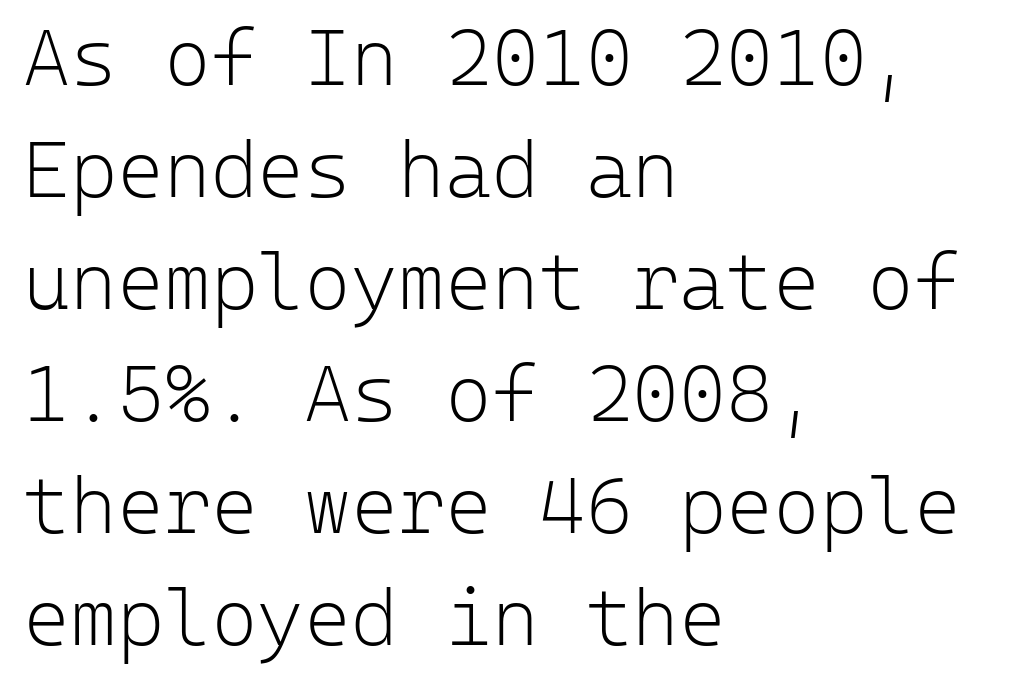
Q: Is the text bold? A: No.
Q: Is the text italic (slanted)? A: No, it is upright.
Q: Is the typeface a serif or a sans-serif typeface? A: Sans-serif.
Q: Is the text underlined? A: No.
Q: How is the paragraph aligned? A: Left-aligned.
Q: Is the spacing between letters normal or unusually wide? A: Normal.
Q: Is the spacing between lines tight, normal or loose? A: Normal.
Q: Width (condensed, normal, or wide)? A: Normal.
Q: Stroke contrast? A: Low.
Q: x-height? A: Medium.
Q: Monospaced? A: Yes.
